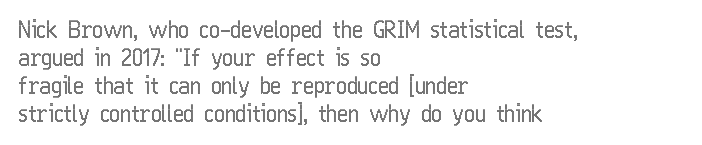
Look at the tracking — it's just the regular setting, nothing added. Caption: multi-line text, flush left, ragged right. Notice how the stems are strictly vertical — no italics here. A clean baseline with only descenders dipping below it.
